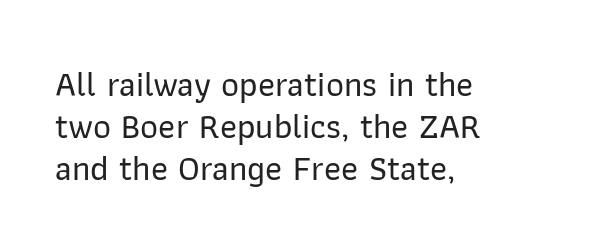
{"serif": "no", "italic": "no", "width": "normal", "stroke_contrast": "low", "x_height": "medium", "monospaced": "no", "underline": "no", "align": "left", "line_spacing_ratio": 1.2, "letter_spacing": "normal", "letter_spacing_em": 0.0, "glyph_px": 35}
